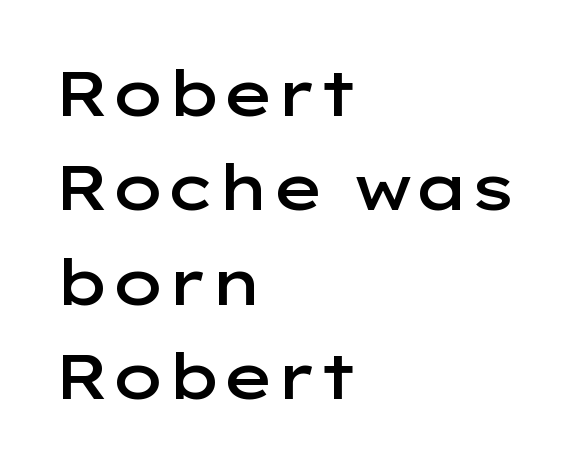
You could not count columns in this text — the font is proportionally spaced. The area under the type is left untouched. Look at the stroke-to-counter ratio: somewhat heavy, a semibold. Honestly, the letter spacing is just normal — you wouldn't notice it. You can tell from the bare stems that sans-serif type was used.
